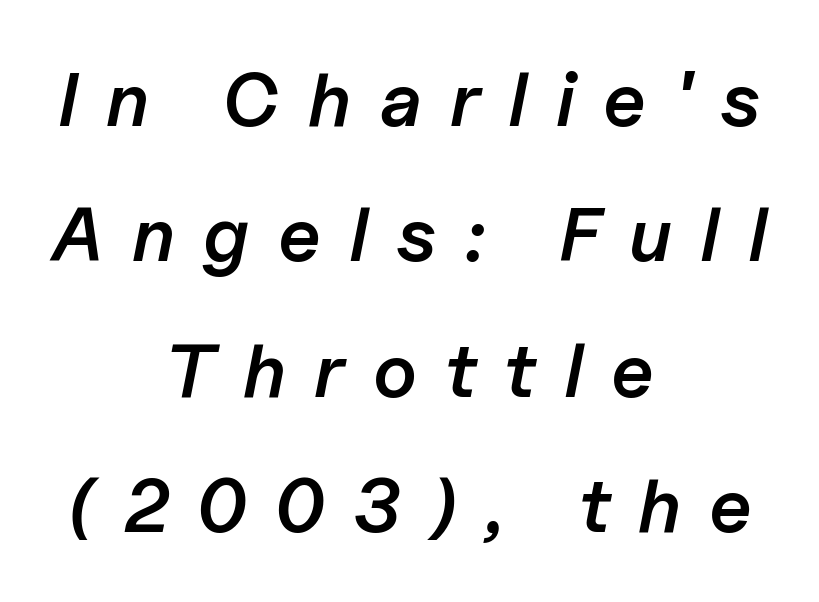
The passage shown is semibold, sitting just below true bold. The space beneath each line is pristine and unruled. The paragraph shown floats in the horizontal middle. This sample uses expanded letter spacing, leaving extra air between glyphs.
